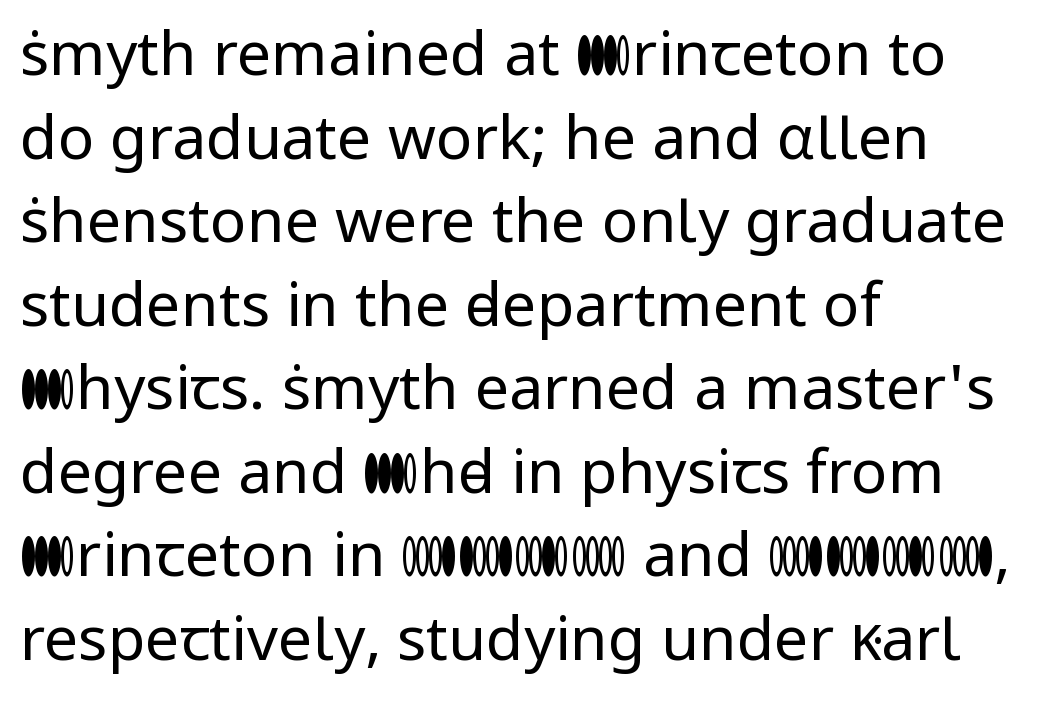
Q: Is the text bold? A: No.
Q: Is the text italic (slanted)? A: No, it is upright.
Q: Is the typeface a serif or a sans-serif typeface? A: Sans-serif.
Q: Is the text underlined? A: No.
Q: How is the paragraph aligned? A: Left-aligned.
Q: Is the spacing between letters normal or unusually wide? A: Normal.
Q: Is the spacing between lines tight, normal or loose? A: Normal.
Q: Width (condensed, normal, or wide)? A: Normal.
Q: Stroke contrast? A: Low.
Q: x-height? A: Medium.
Q: Monospaced? A: No.
